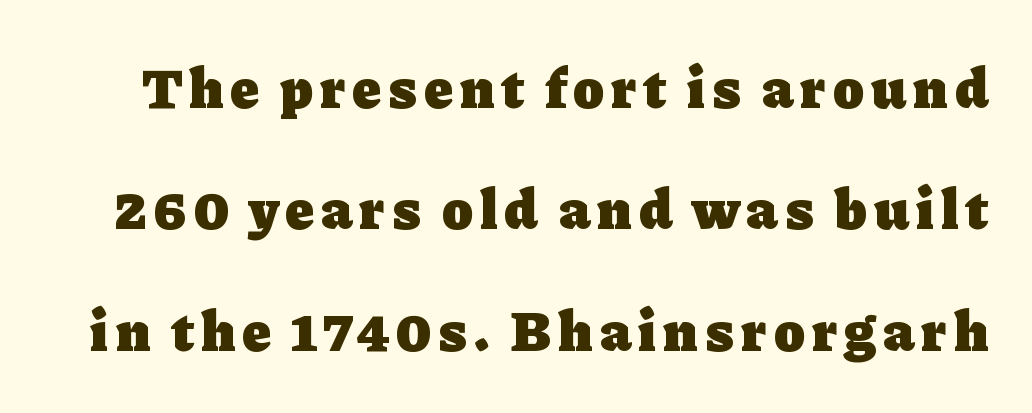
Vertically, the passage feels expansive, rows floating well apart. Font category for this specimen: serif. Posture: vertical. Note the varied advance widths — an 'i' is clearly narrower than an 'm'.
